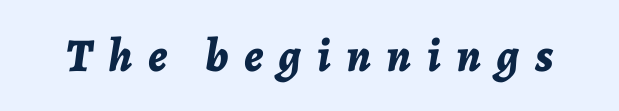
The image shows 47 px bold type, italic (leaning right); set unusually wide letter spacing (+0.33 em), not underlined; low stroke contrast and a medium x-height.
